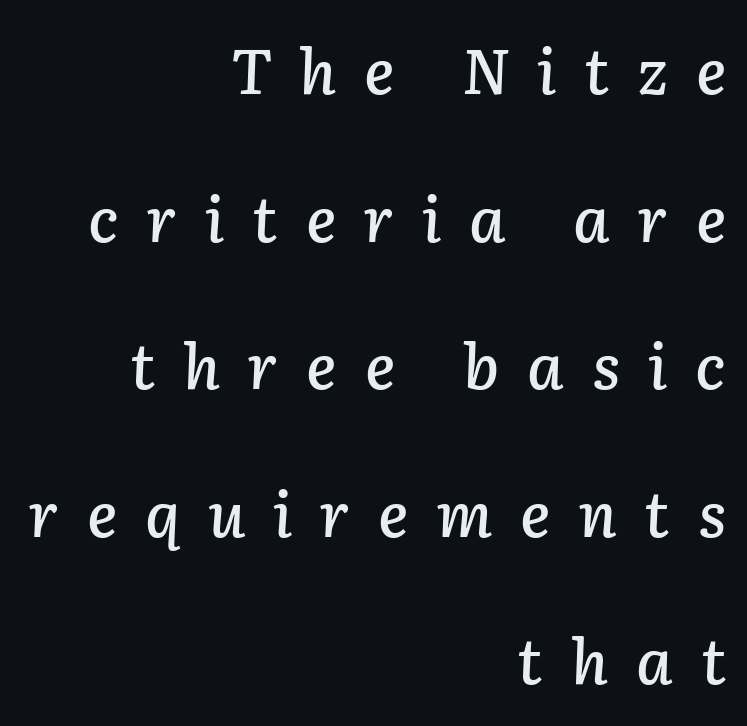
{"italic": "yes", "lean": "right", "slant_degrees": 2, "width": "normal", "stroke_contrast": "low", "x_height": "medium", "monospaced": "no", "underline": "no", "align": "right", "line_spacing": "loose", "line_spacing_ratio": 2.38, "letter_spacing": "wide", "letter_spacing_em": 0.45, "glyph_px": 62}
